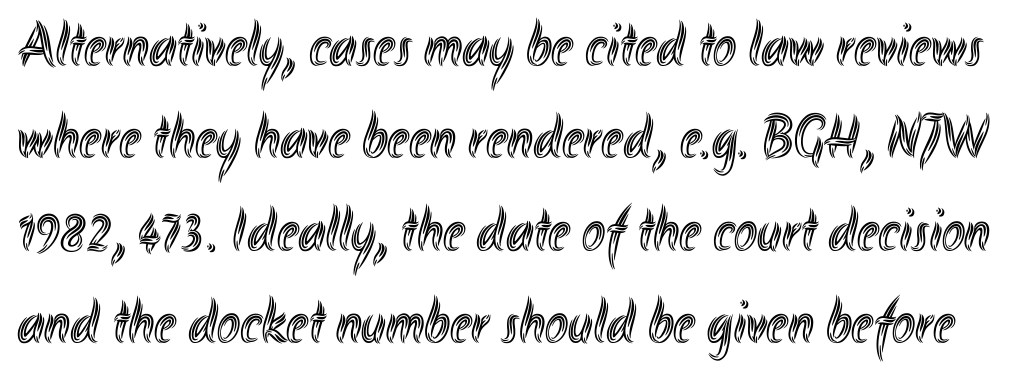
The image shows 62 px condensed type; set normal line spacing (1.49x), normal letter spacing, not underlined; a small x-height.
